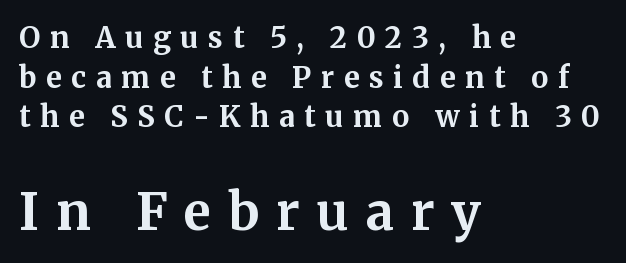
Q: Is the text bold? A: Yes.
Q: Is the text italic (slanted)? A: No, it is upright.
Q: Is the typeface a serif or a sans-serif typeface? A: Serif.
Q: Is the text underlined? A: No.
Q: How is the paragraph aligned? A: Left-aligned.
Q: Is the spacing between letters normal or unusually wide? A: Unusually wide.
Q: Is the spacing between lines tight, normal or loose? A: Normal.
Q: Which block of text is set in a larger size, the first (top) or the second (bottom)? A: The second (bottom) one.
Q: Width (condensed, normal, or wide)? A: Normal.
Q: Stroke contrast? A: Medium.
Q: x-height? A: Medium.
Q: Monospaced? A: No.
